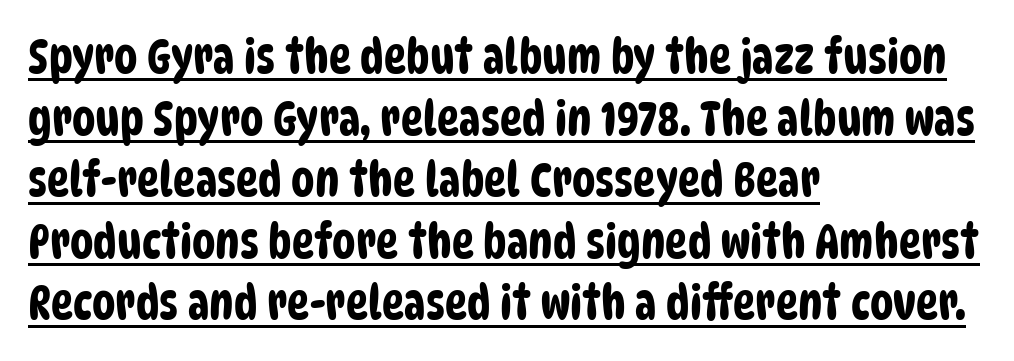
{"serif": "no", "width": "condensed", "stroke_contrast": "low", "x_height": "large", "monospaced": "no", "underline": "yes", "align": "left", "line_spacing": "normal", "line_spacing_ratio": 1.31, "letter_spacing": "normal", "letter_spacing_em": 0.0, "glyph_px": 47}
